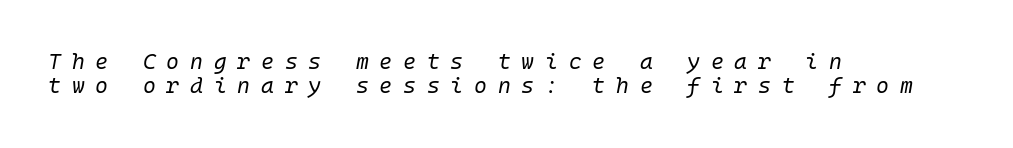
Q: Is the text bold? A: No.
Q: Is the text italic (slanted)? A: Yes, it leans right by about 10 degrees.
Q: Is the text underlined? A: No.
Q: How is the paragraph aligned? A: Left-aligned.
Q: Is the spacing between letters normal or unusually wide? A: Unusually wide.
Q: Is the spacing between lines tight, normal or loose? A: Tight.
